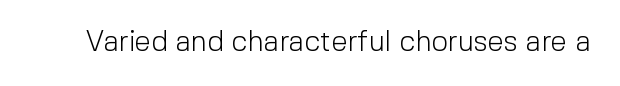
The image shows 29 px light sans-serif type, upright; set normal letter spacing, not underlined; a medium x-height.
